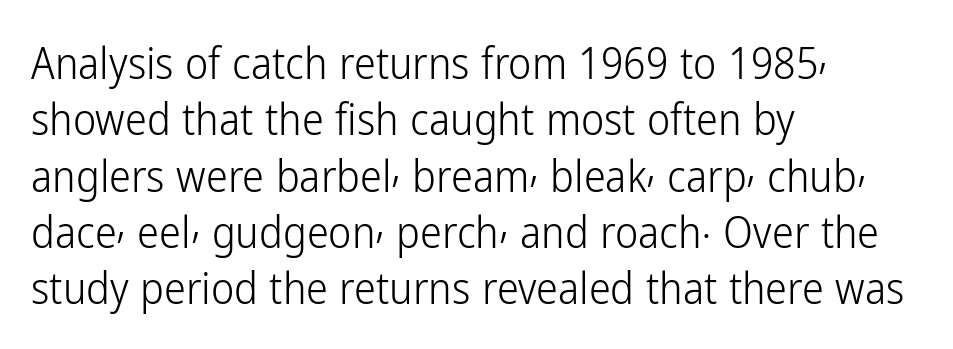
Q: Is the text bold? A: No.
Q: Is the text italic (slanted)? A: No, it is upright.
Q: Is the typeface a serif or a sans-serif typeface? A: Sans-serif.
Q: Is the text underlined? A: No.
Q: How is the paragraph aligned? A: Left-aligned.
Q: Is the spacing between letters normal or unusually wide? A: Normal.
Q: Is the spacing between lines tight, normal or loose? A: Normal.
Q: Width (condensed, normal, or wide)? A: Condensed.
Q: Stroke contrast? A: Low.
Q: x-height? A: Medium.
Q: Monospaced? A: No.
